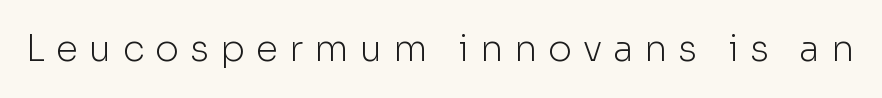
Is this a sans? Yes — the strokes have no serifs. The face looks like a standard text weight, possibly lighter. Note the varied advance widths — an 'i' is clearly narrower than an 'm'. There is plenty of visible air inserted between adjacent glyphs.
